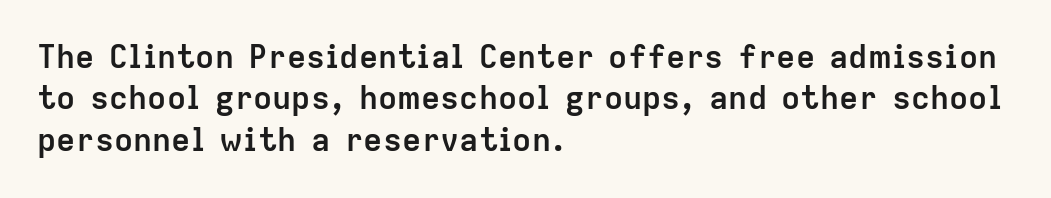
{"serif": "no", "italic": "no", "bold": "yes", "weight": "semibold", "width": "normal", "stroke_contrast": "low", "x_height": "medium", "monospaced": "no", "underline": "no", "align": "left", "line_spacing": "normal", "line_spacing_ratio": 1.29, "letter_spacing": "normal", "letter_spacing_em": 0.0, "glyph_px": 32}
